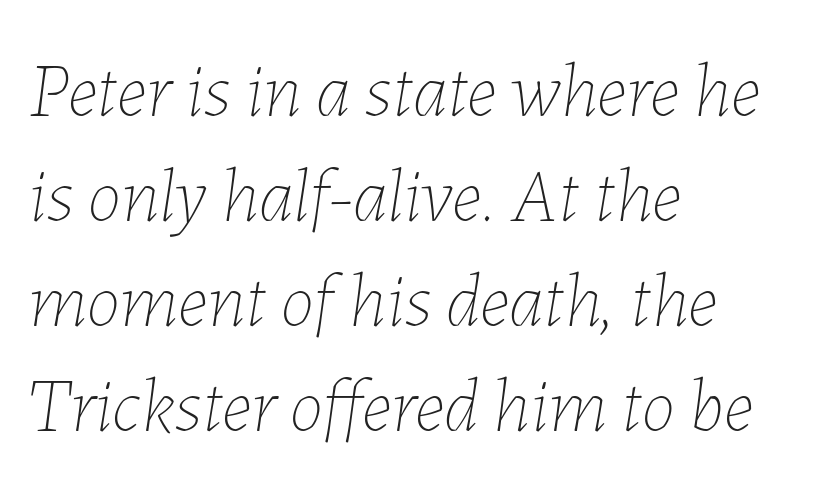
{"italic": "yes", "lean": "right", "slant_degrees": 7, "bold": "no", "weight": "thin", "width": "normal", "stroke_contrast": "low", "x_height": "medium", "monospaced": "no", "underline": "no", "align": "left", "line_spacing": "normal", "line_spacing_ratio": 1.38, "letter_spacing": "normal", "letter_spacing_em": 0.0, "glyph_px": 76}
